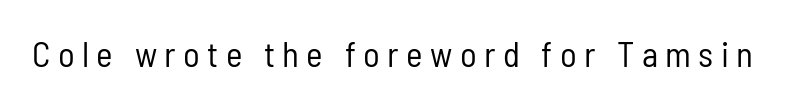
{"serif": "no", "italic": "no", "bold": "no", "weight": "regular", "width": "condensed", "stroke_contrast": "low", "x_height": "medium", "monospaced": "no", "underline": "no", "letter_spacing": "wide", "letter_spacing_em": 0.21, "glyph_px": 35}
